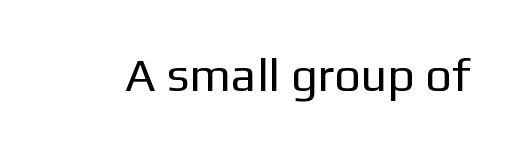
{"serif": "no", "italic": "no", "bold": "no", "weight": "regular", "width": "normal", "stroke_contrast": "low", "x_height": "medium", "monospaced": "no", "underline": "no", "letter_spacing": "normal", "letter_spacing_em": 0.0, "glyph_px": 47}
